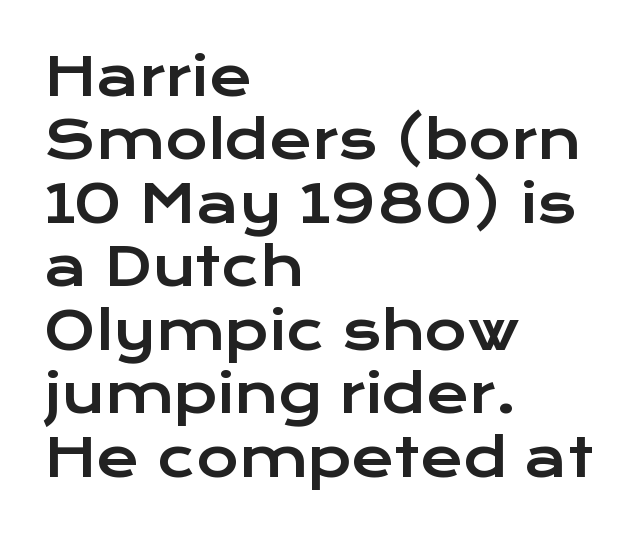
{"serif": "no", "italic": "no", "width": "wide", "stroke_contrast": "low", "x_height": "medium", "monospaced": "no", "underline": "no", "align": "left", "line_spacing_ratio": 1.22, "letter_spacing": "normal", "letter_spacing_em": 0.0, "glyph_px": 52}
